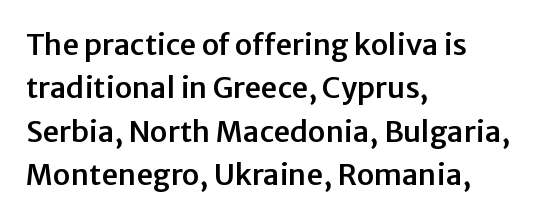
{"serif": "no", "italic": "no", "width": "normal", "stroke_contrast": "low", "x_height": "medium", "monospaced": "no", "underline": "no", "align": "left", "line_spacing": "normal", "line_spacing_ratio": 1.5, "letter_spacing": "normal", "letter_spacing_em": 0.0, "glyph_px": 29}
